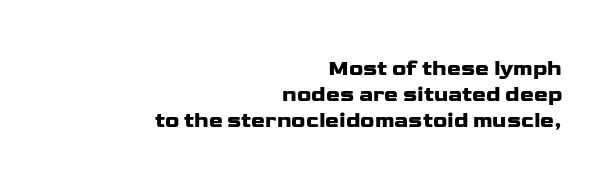
The image shows 21 px text type, upright; set right-aligned, line spacing 1.24x, normal letter spacing, not underlined.
